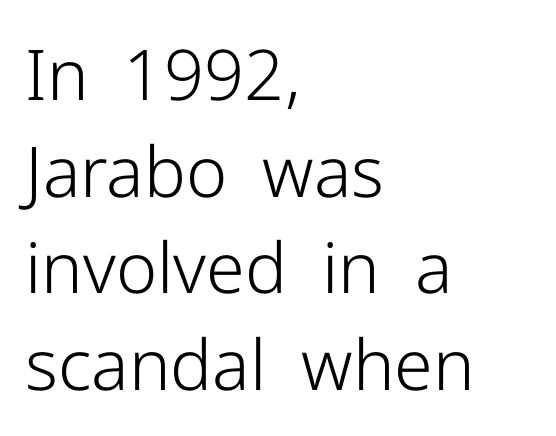
Q: Is the text bold? A: No.
Q: Is the text italic (slanted)? A: No, it is upright.
Q: Is the typeface a serif or a sans-serif typeface? A: Sans-serif.
Q: Is the text underlined? A: No.
Q: How is the paragraph aligned? A: Left-aligned.
Q: Is the spacing between letters normal or unusually wide? A: Normal.
Q: Is the spacing between lines tight, normal or loose? A: Normal.
Q: Width (condensed, normal, or wide)? A: Normal.
Q: Stroke contrast? A: Low.
Q: x-height? A: Medium.
Q: Monospaced? A: No.
